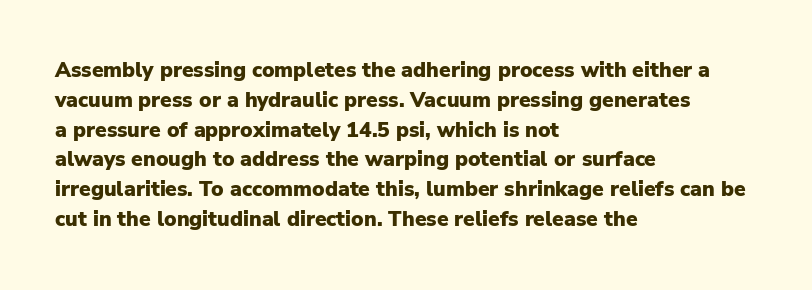
Q: Is the text bold? A: Yes.
Q: Is the text italic (slanted)? A: No, it is upright.
Q: Is the text underlined? A: No.
Q: How is the paragraph aligned? A: Left-aligned.
Q: Is the spacing between letters normal or unusually wide? A: Normal.
Q: Is the spacing between lines tight, normal or loose? A: Normal.
